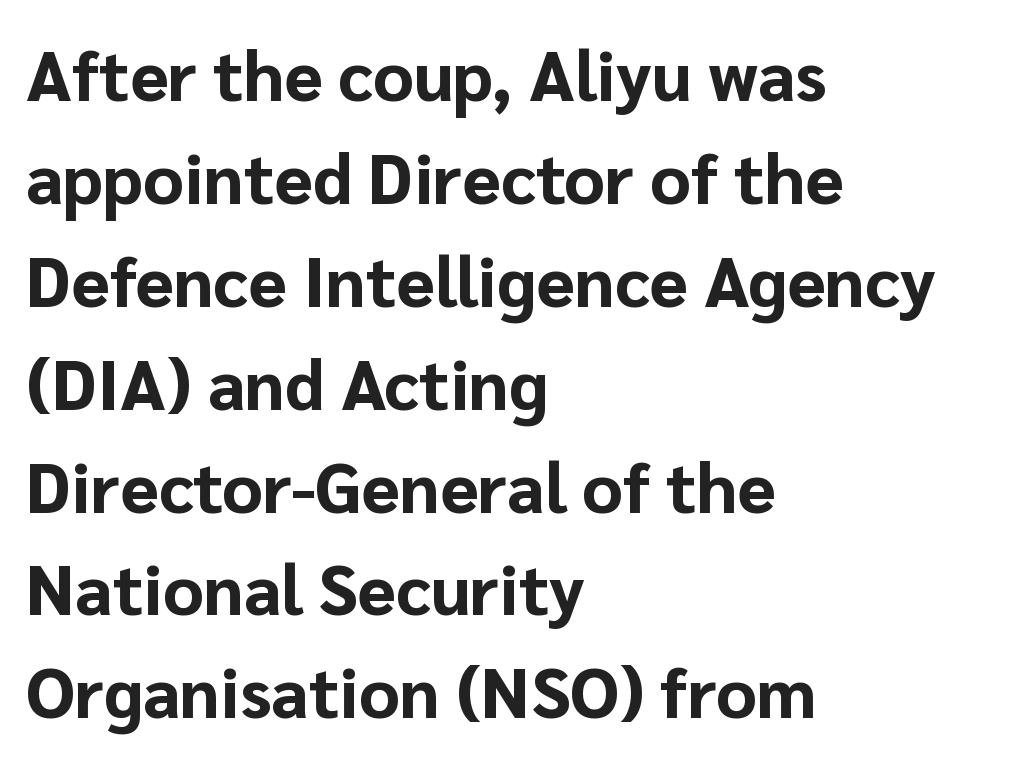
Is this a fixed-width face? No — the glyphs have proportional, varying widths. Nothing sits at the stroke ends, so this counts as sans-serif. Short and long lines alike share a common starting point at left. Descenders are the only things crossing below the line. Compared with an ordinary text face, these strokes are far heavier — a full bold.
